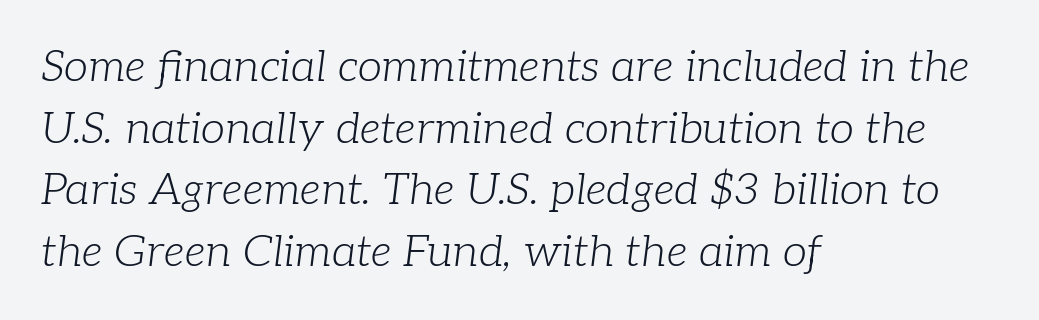
Q: Is the text bold? A: No.
Q: Is the text italic (slanted)? A: Yes, it leans right by about 7 degrees.
Q: Is the typeface a serif or a sans-serif typeface? A: Serif.
Q: Is the text underlined? A: No.
Q: How is the paragraph aligned? A: Left-aligned.
Q: Is the spacing between letters normal or unusually wide? A: Normal.
Q: Is the spacing between lines tight, normal or loose? A: Normal.
Q: Width (condensed, normal, or wide)? A: Normal.
Q: Stroke contrast? A: Low.
Q: x-height? A: Medium.
Q: Monospaced? A: No.
